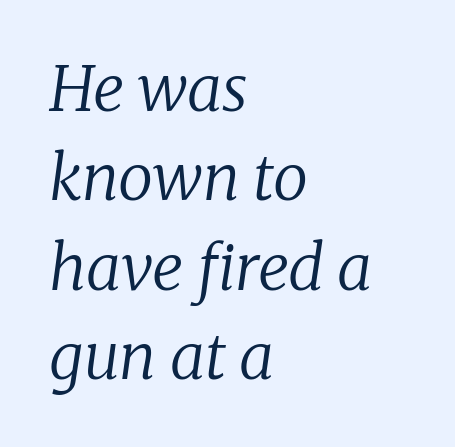
Q: Is the text bold? A: No.
Q: Is the text italic (slanted)? A: Yes, it leans right by about 8 degrees.
Q: Is the typeface a serif or a sans-serif typeface? A: Serif.
Q: Is the text underlined? A: No.
Q: How is the paragraph aligned? A: Left-aligned.
Q: Is the spacing between letters normal or unusually wide? A: Normal.
Q: Is the spacing between lines tight, normal or loose? A: Normal.
Q: Width (condensed, normal, or wide)? A: Normal.
Q: Stroke contrast? A: Low.
Q: x-height? A: Medium.
Q: Monospaced? A: No.
